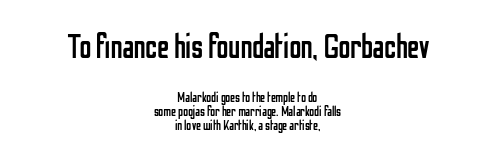
Q: Is the text bold? A: No.
Q: Is the text italic (slanted)? A: No, it is upright.
Q: Is the typeface a serif or a sans-serif typeface? A: Sans-serif.
Q: Is the text underlined? A: No.
Q: How is the paragraph aligned? A: Centered.
Q: Is the spacing between letters normal or unusually wide? A: Normal.
Q: Is the spacing between lines tight, normal or loose? A: Tight.
Q: Which block of text is set in a larger size, the first (top) or the second (bottom)? A: The first (top) one.
Q: Width (condensed, normal, or wide)? A: Condensed.
Q: Stroke contrast? A: Low.
Q: x-height? A: Medium.
Q: Monospaced? A: No.
